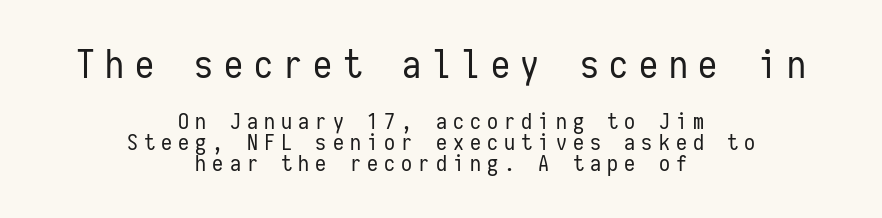
The image shows 38 px regular-weight, condensed sans-serif type, upright, monospaced; set centered, tight line spacing (0.96x), unusually wide letter spacing (+0.28 em), not underlined; the first (top) block is 1.73x larger; low stroke contrast and a medium x-height.
